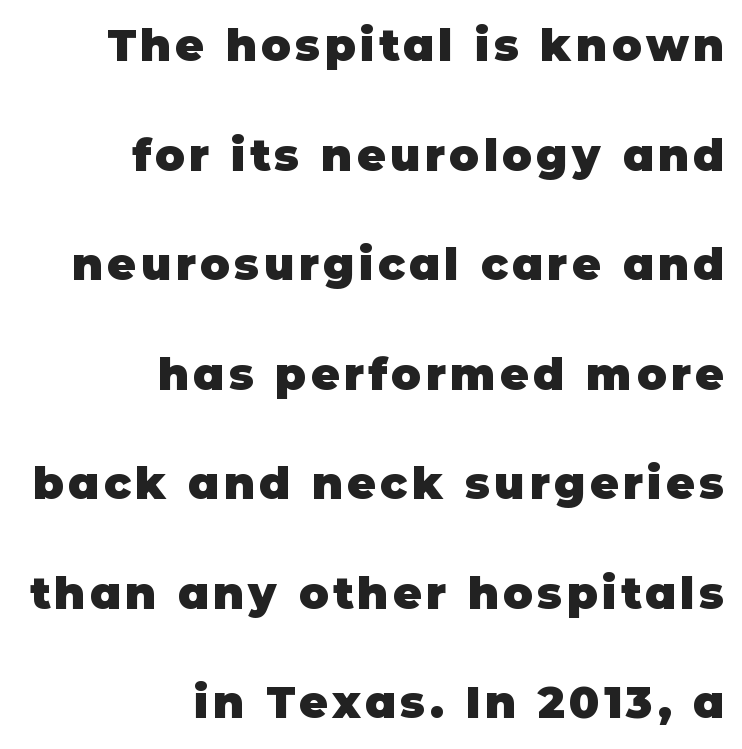
Q: Is the text bold? A: Yes.
Q: Is the text italic (slanted)? A: No, it is upright.
Q: Is the typeface a serif or a sans-serif typeface? A: Sans-serif.
Q: Is the text underlined? A: No.
Q: How is the paragraph aligned? A: Right-aligned.
Q: Is the spacing between lines tight, normal or loose? A: Loose.
Q: Width (condensed, normal, or wide)? A: Normal.
Q: Stroke contrast? A: Low.
Q: x-height? A: Large.
Q: Monospaced? A: No.
